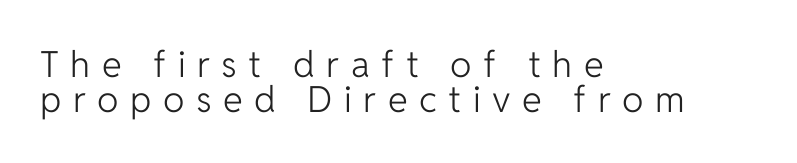
Designer's note — italics off, roman on. The paragraph has a hard left edge and a soft right edge. The space directly below the letters is spotless. Each word looks stretched out because of the extra space between its letters.
